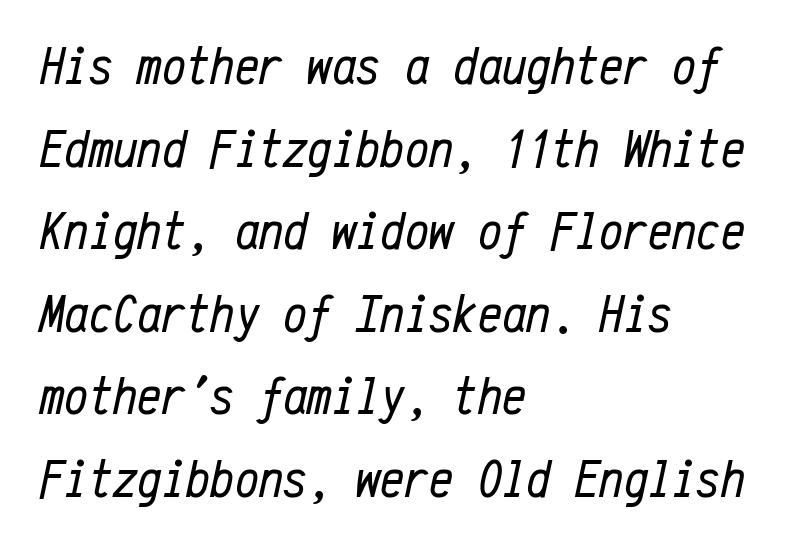
Q: Is the text bold? A: No.
Q: Is the text italic (slanted)? A: Yes, it leans right by about 12 degrees.
Q: Is the text underlined? A: No.
Q: How is the paragraph aligned? A: Left-aligned.
Q: Is the spacing between letters normal or unusually wide? A: Normal.
Q: Is the spacing between lines tight, normal or loose? A: Normal.
Q: Width (condensed, normal, or wide)? A: Condensed.
Q: Stroke contrast? A: Low.
Q: x-height? A: Medium.
Q: Monospaced? A: Yes.
